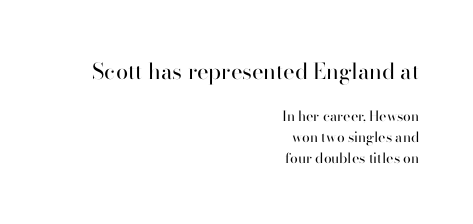
Q: Is the text bold? A: No.
Q: Is the text italic (slanted)? A: No, it is upright.
Q: Is the text underlined? A: No.
Q: How is the paragraph aligned? A: Right-aligned.
Q: Is the spacing between letters normal or unusually wide? A: Normal.
Q: Is the spacing between lines tight, normal or loose? A: Normal.
Q: Which block of text is set in a larger size, the first (top) or the second (bottom)? A: The first (top) one.
